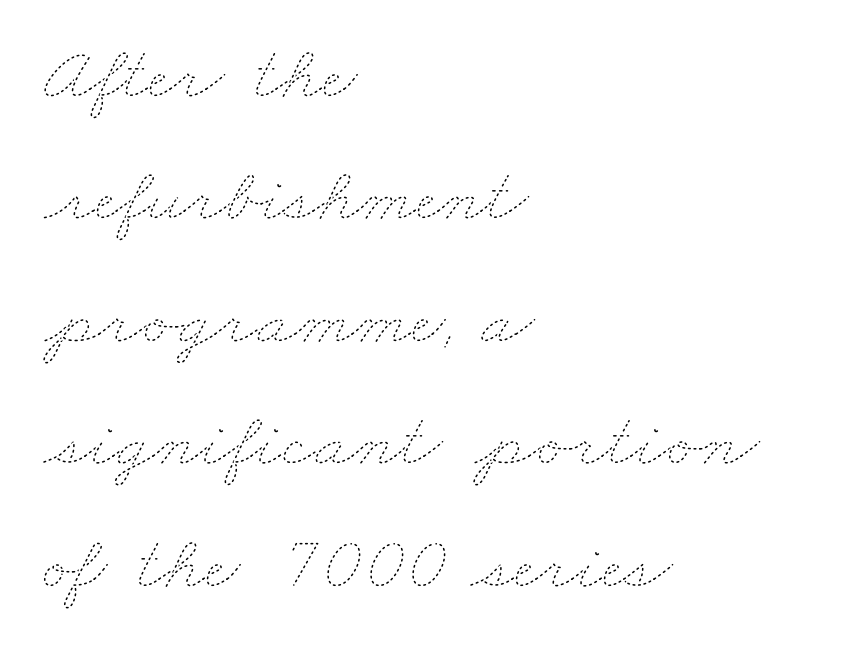
Q: Is the text bold? A: No.
Q: Is the text underlined? A: No.
Q: How is the paragraph aligned? A: Left-aligned.
Q: Is the spacing between letters normal or unusually wide? A: Normal.
Q: Is the spacing between lines tight, normal or loose? A: Normal.
Q: Width (condensed, normal, or wide)? A: Wide.
Q: Stroke contrast? A: Low.
Q: x-height? A: Small.
Q: Monospaced? A: No.
